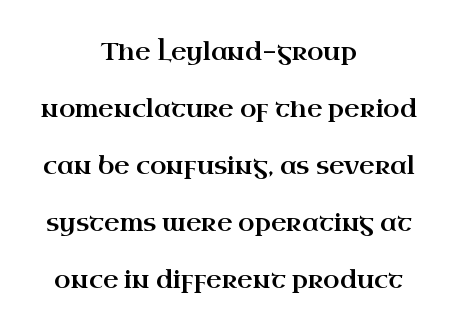
This rendering leaves character spacing at its baseline value. Type without underlining. Leftover space on each line is divided equally before and after the words. The letters stand upright; this is a roman face. Interline gaps are noticeably wide in this sample.
